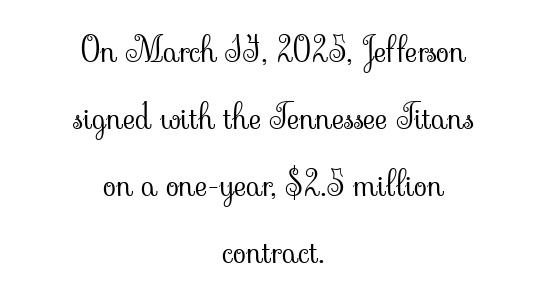
The image shows 34 px light serif type, upright; set centered, loose line spacing (1.97x), normal letter spacing, not underlined; low stroke contrast and a small x-height.
